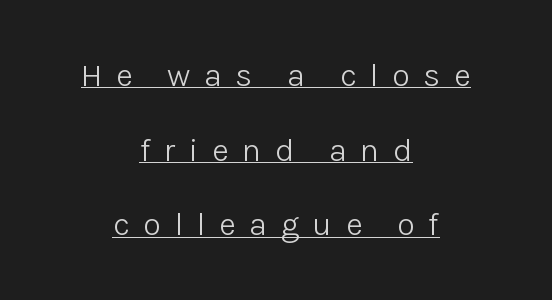
Q: Is the text bold? A: No.
Q: Is the text italic (slanted)? A: No, it is upright.
Q: Is the typeface a serif or a sans-serif typeface? A: Sans-serif.
Q: Is the text underlined? A: Yes.
Q: How is the paragraph aligned? A: Centered.
Q: Is the spacing between letters normal or unusually wide? A: Unusually wide.
Q: Is the spacing between lines tight, normal or loose? A: Loose.
Q: Width (condensed, normal, or wide)? A: Normal.
Q: Stroke contrast? A: Low.
Q: x-height? A: Medium.
Q: Monospaced? A: No.
